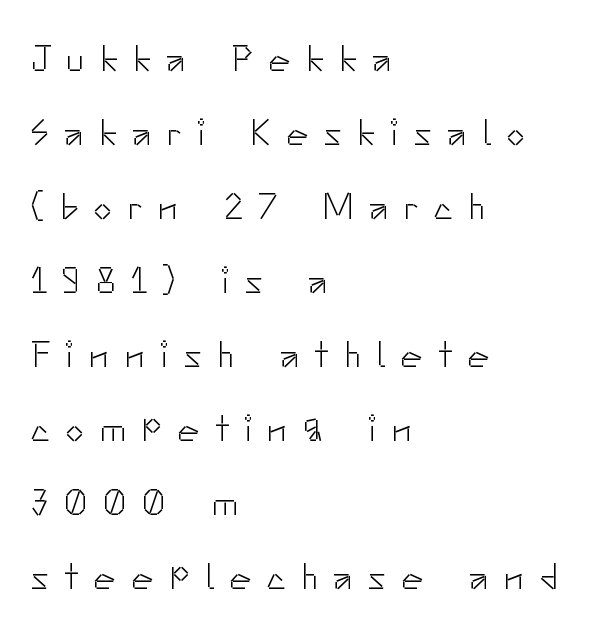
{"serif": "no", "italic": "no", "bold": "no", "weight": "light", "width": "normal", "stroke_contrast": "low", "x_height": "small", "monospaced": "no", "underline": "no", "align": "left", "line_spacing": "loose", "line_spacing_ratio": 2.0, "letter_spacing": "wide", "letter_spacing_em": 0.42, "glyph_px": 37}
